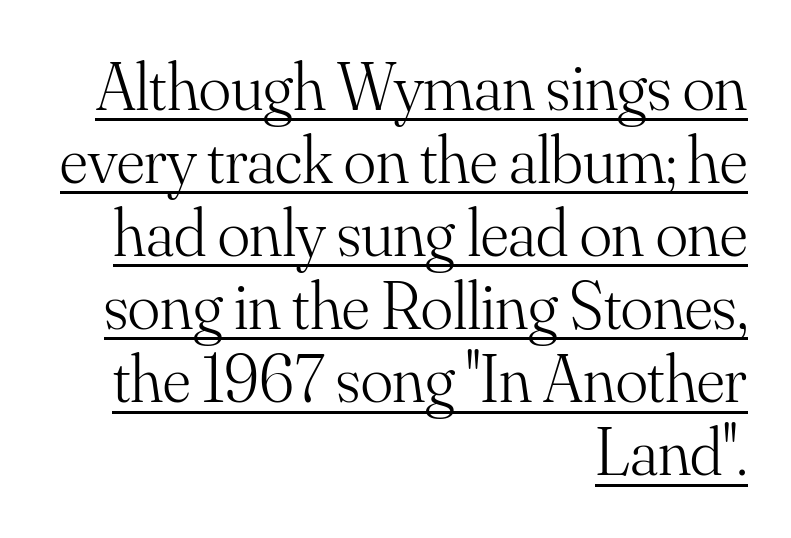
Q: Is the text bold? A: No.
Q: Is the text italic (slanted)? A: No, it is upright.
Q: Is the typeface a serif or a sans-serif typeface? A: Serif.
Q: Is the text underlined? A: Yes.
Q: How is the paragraph aligned? A: Right-aligned.
Q: Is the spacing between letters normal or unusually wide? A: Normal.
Q: Is the spacing between lines tight, normal or loose? A: Tight.
Q: Width (condensed, normal, or wide)? A: Normal.
Q: Stroke contrast? A: Medium.
Q: x-height? A: Small.
Q: Monospaced? A: No.
